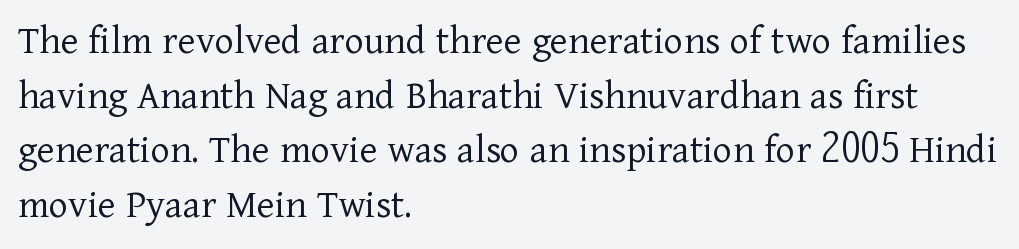
{"serif": "yes", "italic": "no", "bold": "no", "weight": "light", "width": "normal", "stroke_contrast": "low", "x_height": "medium", "monospaced": "no", "underline": "no", "align": "left", "line_spacing": "normal", "line_spacing_ratio": 1.3, "letter_spacing": "normal", "letter_spacing_em": 0.0, "glyph_px": 42}
